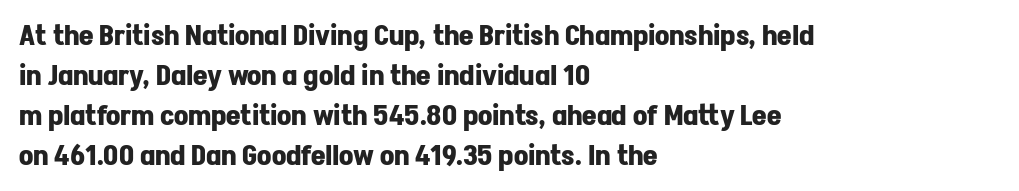
The image shows 28 px bold sans-serif type, upright; set left-aligned, normal line spacing (1.43x), normal letter spacing, not underlined; low stroke contrast and a medium x-height.
